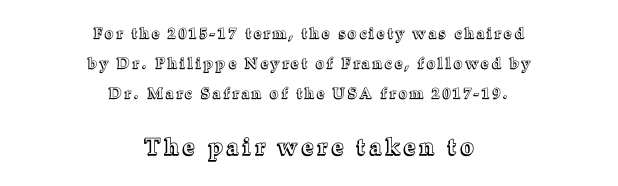
The foot of each line stays bare and open. Characters follow at a spacing far wider than the type designer built in. Block two is the big one; block one sits smaller above it. Each line is balanced around a shared central axis. When letters stand straight like this, we call the style roman or upright.
